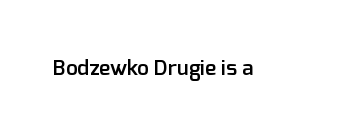
The image shows 21 px text type, upright; set normal letter spacing, not underlined.
